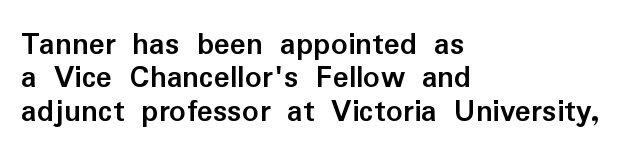
The image shows 33 px semibold sans-serif type, upright; set left-aligned, tight line spacing (1.01x), normal letter spacing, not underlined; low stroke contrast and a medium x-height.
